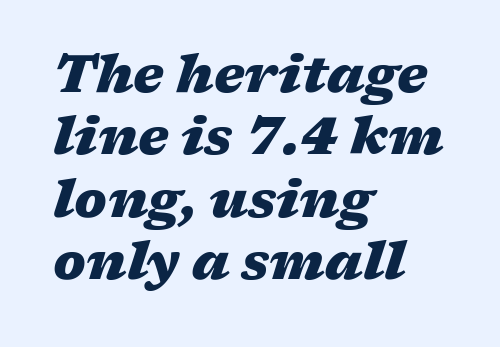
Q: Is the text bold? A: Yes.
Q: Is the text italic (slanted)? A: Yes, it leans right by about 17 degrees.
Q: Is the text underlined? A: No.
Q: How is the paragraph aligned? A: Left-aligned.
Q: Is the spacing between letters normal or unusually wide? A: Normal.
Q: Width (condensed, normal, or wide)? A: Wide.
Q: Stroke contrast? A: Medium.
Q: x-height? A: Medium.
Q: Monospaced? A: No.
